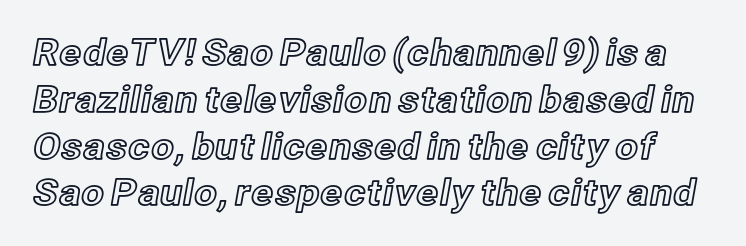
{"width": "normal", "x_height": "medium", "monospaced": "no", "underline": "no", "line_spacing": "normal", "line_spacing_ratio": 1.3, "letter_spacing": "normal", "letter_spacing_em": 0.0, "glyph_px": 36}
